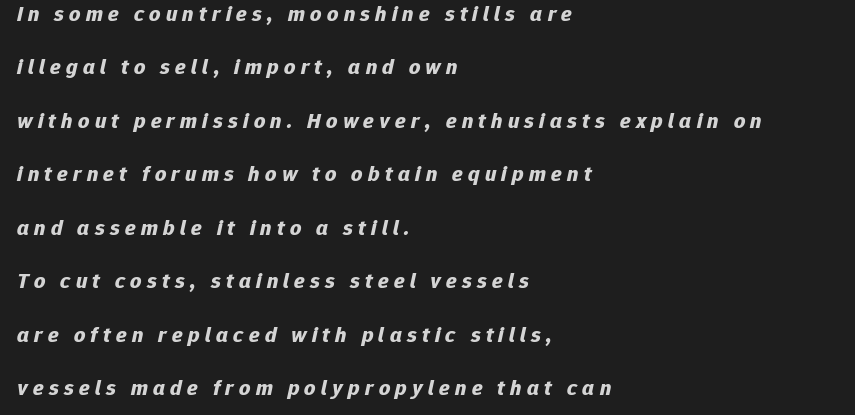
Q: Is the text bold? A: Yes.
Q: Is the text italic (slanted)? A: Yes, it leans right by about 12 degrees.
Q: Is the text underlined? A: No.
Q: How is the paragraph aligned? A: Left-aligned.
Q: Is the spacing between letters normal or unusually wide? A: Unusually wide.
Q: Is the spacing between lines tight, normal or loose? A: Loose.
